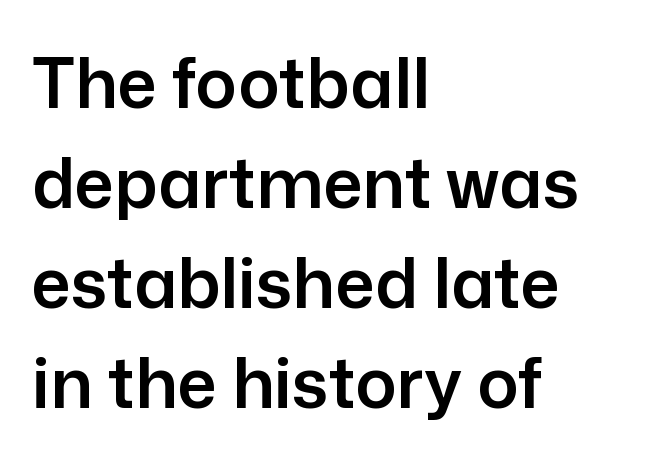
Leading matches the norm, producing a regular column. The face used here is proportionally spaced, like ordinary book or web type. The designer went with a sans here, leaving each stem footless. The letterforms sit shoulder to shoulder at normal distance. Is the block centered? No — it sits flush against the left margin. Unmarked baselines from the first word to the last.
